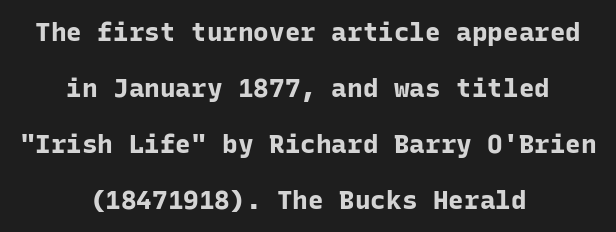
{"italic": "no", "bold": "yes", "underline": "no", "align": "center", "line_spacing": "loose", "line_spacing_ratio": 2.15, "letter_spacing": "normal", "letter_spacing_em": 0.0, "glyph_px": 26}
